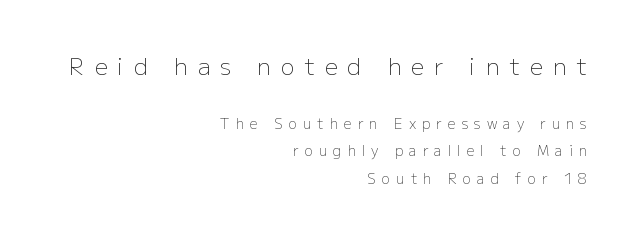
Q: Is the text bold? A: No.
Q: Is the text italic (slanted)? A: No, it is upright.
Q: Is the text underlined? A: No.
Q: How is the paragraph aligned? A: Right-aligned.
Q: Is the spacing between letters normal or unusually wide? A: Unusually wide.
Q: Is the spacing between lines tight, normal or loose? A: Loose.
Q: Which block of text is set in a larger size, the first (top) or the second (bottom)? A: The first (top) one.
